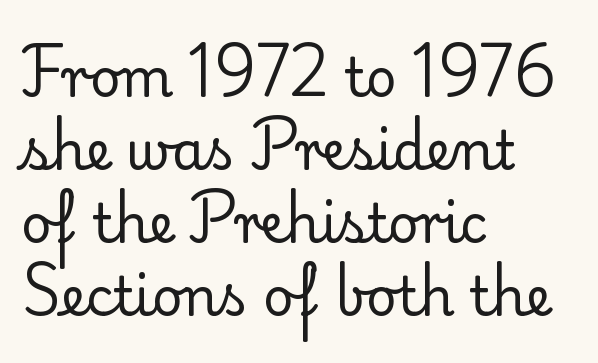
Q: Is the text bold? A: No.
Q: Is the text italic (slanted)? A: No, it is upright.
Q: Is the typeface a serif or a sans-serif typeface? A: Serif.
Q: Is the text underlined? A: No.
Q: How is the paragraph aligned? A: Left-aligned.
Q: Is the spacing between letters normal or unusually wide? A: Normal.
Q: Is the spacing between lines tight, normal or loose? A: Normal.
Q: Width (condensed, normal, or wide)? A: Normal.
Q: Stroke contrast? A: Low.
Q: x-height? A: Small.
Q: Monospaced? A: No.
